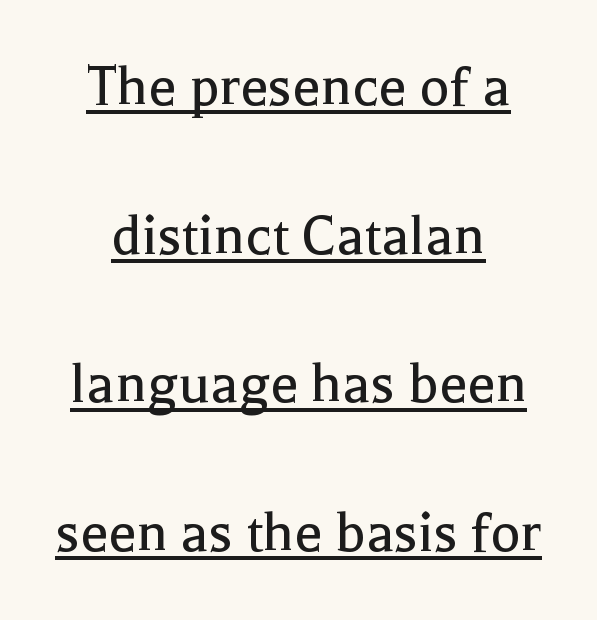
The image shows 63 px regular-weight serif type, upright; set centered, loose line spacing (2.36x), normal letter spacing, underlined; a medium x-height.
